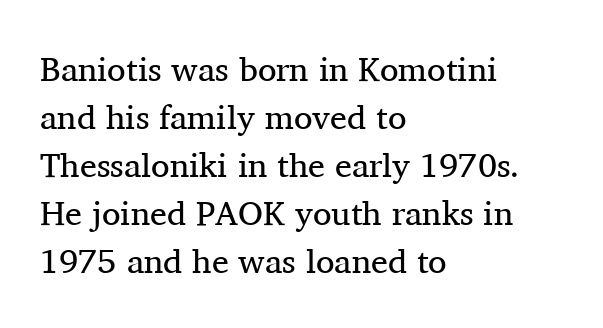
The image shows 34 px regular-weight serif type, upright; set left-aligned, normal line spacing (1.41x), normal letter spacing, not underlined; medium stroke contrast and a medium x-height.
